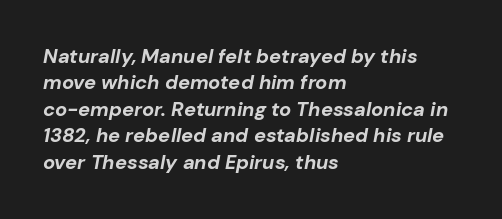
These lines carry a lot of weight — the face is fully bold. Designer's note — italics engaged. Normally led — the rows are evenly, conventionally spaced. Unmarked baselines from the first word to the last. The paragraph has a hard left edge and a soft right edge. The rendering keeps characters at their native spacing.
